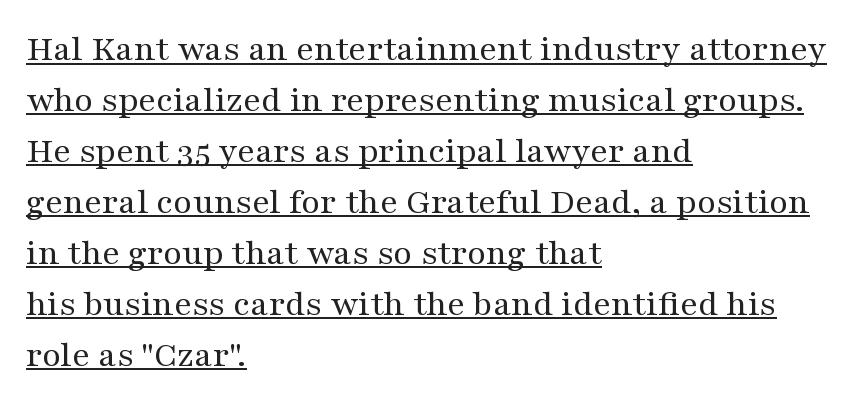
The image shows 38 px regular-weight, wide serif type, upright; set left-aligned, normal line spacing (1.34x), normal letter spacing, underlined; medium stroke contrast and a medium x-height.
